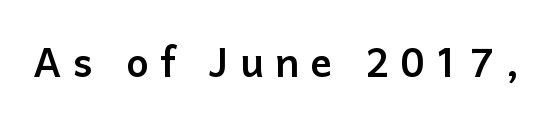
These lines have a slow, spaced-out rhythm from letter to letter. This is sans-serif lettering, the kind often seen on screens and signage. Is this a fixed-width face? No — the glyphs have proportional, varying widths. The lettering holds an erect, upright posture throughout.
